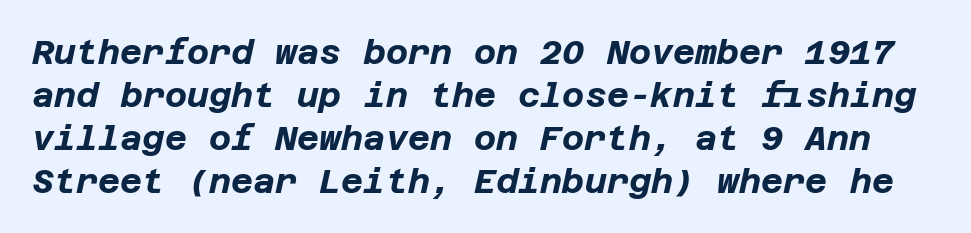
The image shows 34 px bold type, italic (leaning right); set normal line spacing (1.26x), normal letter spacing, not underlined; low stroke contrast and a large x-height.
